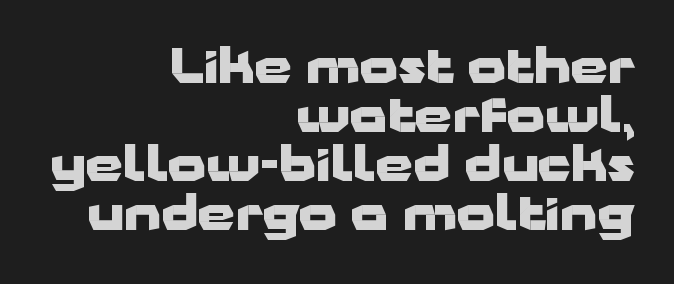
Q: Is the text bold? A: Yes.
Q: Is the text italic (slanted)? A: No, it is upright.
Q: Is the typeface a serif or a sans-serif typeface? A: Sans-serif.
Q: Is the text underlined? A: No.
Q: How is the paragraph aligned? A: Right-aligned.
Q: Is the spacing between letters normal or unusually wide? A: Normal.
Q: Is the spacing between lines tight, normal or loose? A: Tight.
Q: Width (condensed, normal, or wide)? A: Wide.
Q: Stroke contrast? A: Low.
Q: x-height? A: Medium.
Q: Monospaced? A: No.
